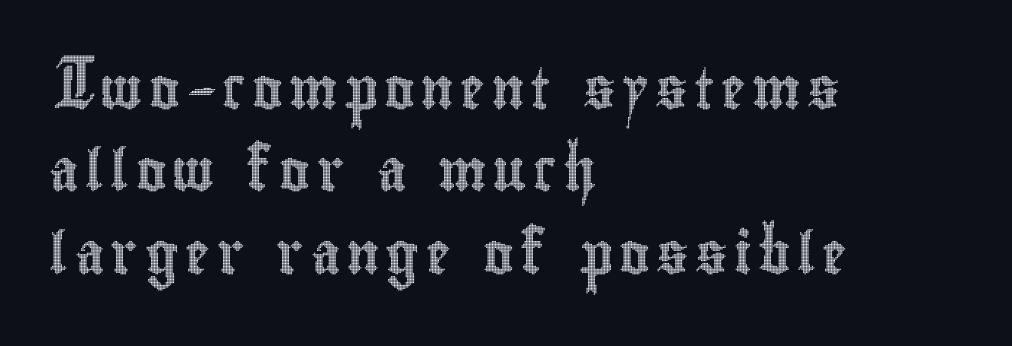
{"italic": "no", "width": "condensed", "x_height": "small", "monospaced": "no", "underline": "no", "align": "left", "line_spacing": "loose", "line_spacing_ratio": 2.01, "glyph_px": 41}
